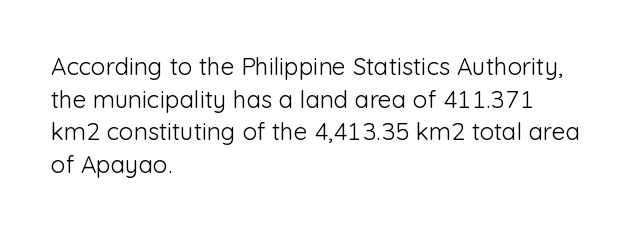
Q: Is the text bold? A: No.
Q: Is the text italic (slanted)? A: No, it is upright.
Q: Is the text underlined? A: No.
Q: How is the paragraph aligned? A: Left-aligned.
Q: Is the spacing between letters normal or unusually wide? A: Normal.
Q: Is the spacing between lines tight, normal or loose? A: Normal.
